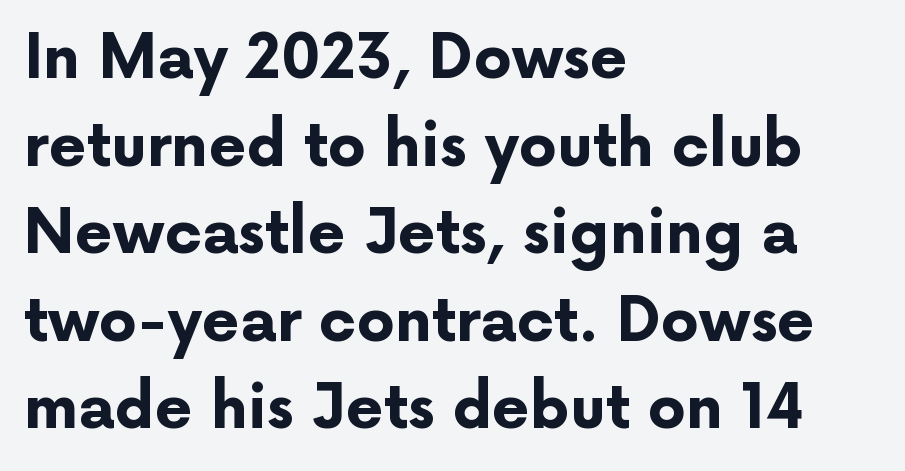
Q: Is the text bold? A: Yes.
Q: Is the text italic (slanted)? A: No, it is upright.
Q: Is the typeface a serif or a sans-serif typeface? A: Sans-serif.
Q: Is the text underlined? A: No.
Q: How is the paragraph aligned? A: Left-aligned.
Q: Is the spacing between letters normal or unusually wide? A: Normal.
Q: Is the spacing between lines tight, normal or loose? A: Normal.
Q: Width (condensed, normal, or wide)? A: Normal.
Q: Stroke contrast? A: Low.
Q: x-height? A: Medium.
Q: Monospaced? A: No.
